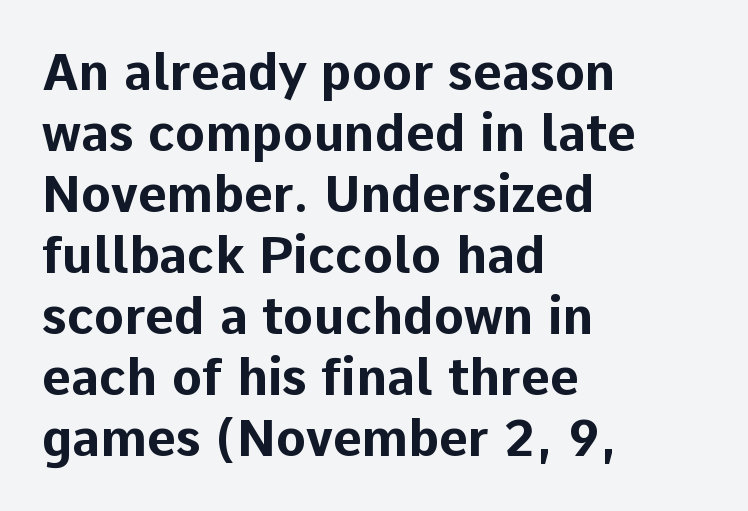
{"serif": "no", "italic": "no", "bold": "yes", "weight": "bold", "width": "normal", "stroke_contrast": "low", "x_height": "medium", "monospaced": "no", "underline": "no", "align": "left", "line_spacing_ratio": 1.22, "letter_spacing": "normal", "letter_spacing_em": 0.0, "glyph_px": 50}
